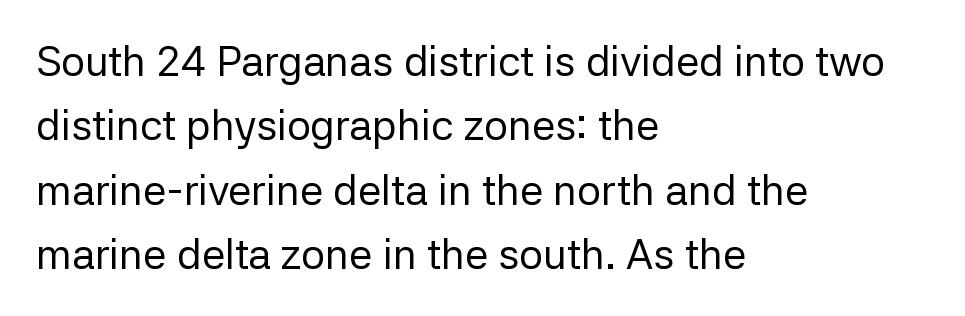
Q: Is the text bold? A: No.
Q: Is the text italic (slanted)? A: No, it is upright.
Q: Is the typeface a serif or a sans-serif typeface? A: Sans-serif.
Q: Is the text underlined? A: No.
Q: How is the paragraph aligned? A: Left-aligned.
Q: Is the spacing between letters normal or unusually wide? A: Normal.
Q: Is the spacing between lines tight, normal or loose? A: Normal.
Q: Width (condensed, normal, or wide)? A: Normal.
Q: Stroke contrast? A: Low.
Q: x-height? A: Medium.
Q: Monospaced? A: No.
